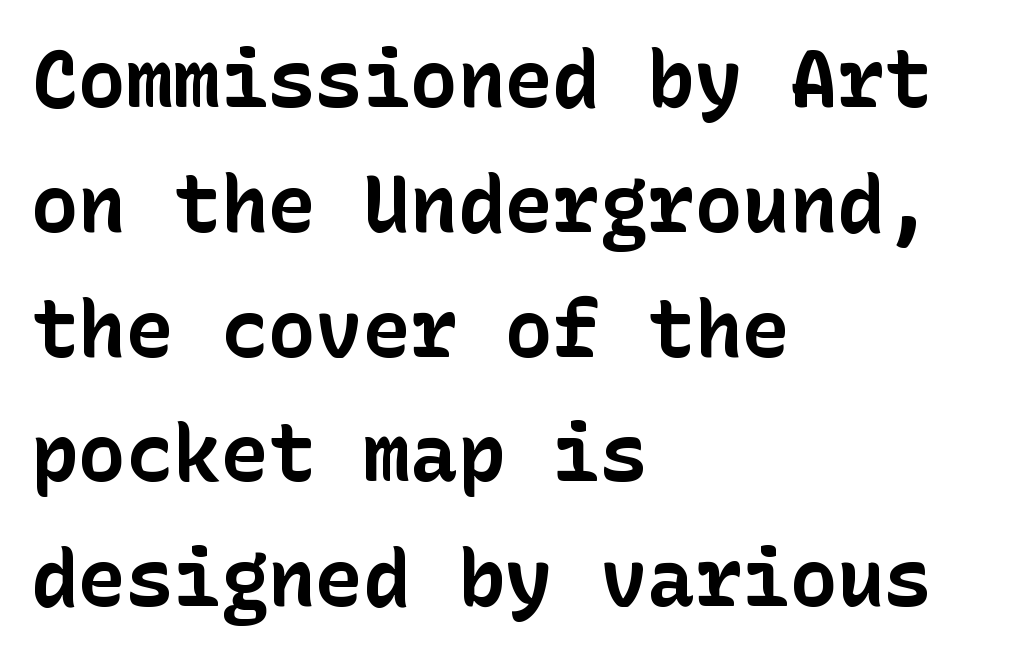
The image shows 79 px bold sans-serif type, upright; set left-aligned, normal line spacing (1.58x), normal letter spacing, not underlined; low stroke contrast and a medium x-height.
